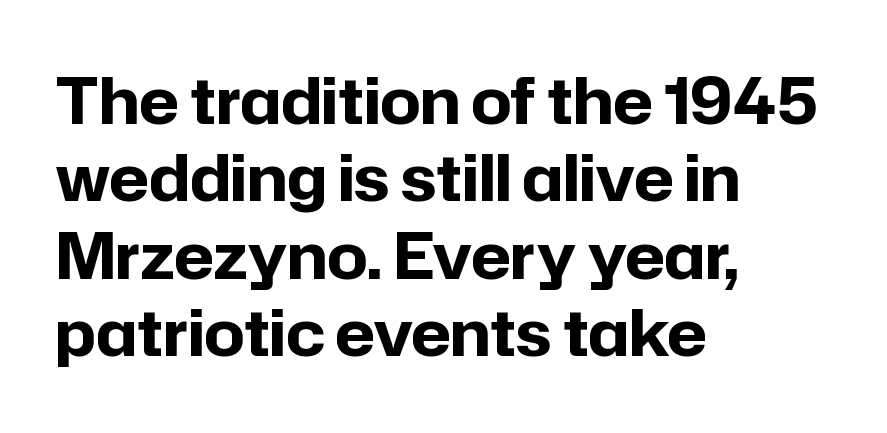
Serif or sans? Sans — the stroke terminals are bare. Heavy-handed strokes throughout: this text is bold. Horizontal alignment here is leftward, the default for most running prose. Here the glyphs are tracked normally, forming tight word shapes. The passage shown is not underscored anywhere.
